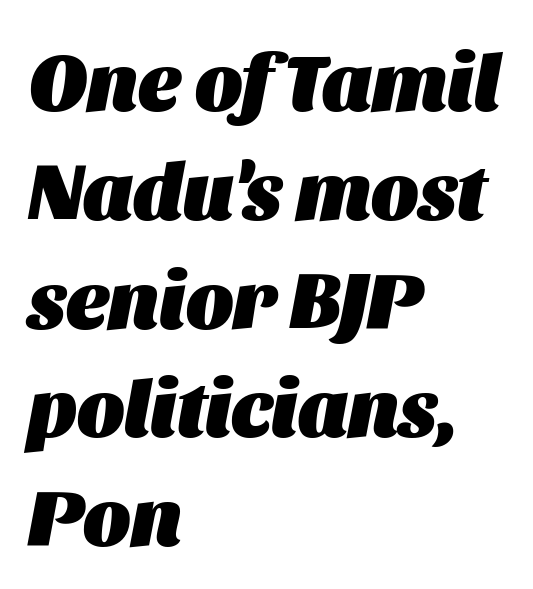
Q: Is the text bold? A: Yes.
Q: Is the text italic (slanted)? A: Yes, it leans right by about 11 degrees.
Q: Is the text underlined? A: No.
Q: How is the paragraph aligned? A: Left-aligned.
Q: Is the spacing between letters normal or unusually wide? A: Normal.
Q: Is the spacing between lines tight, normal or loose? A: Normal.
Q: Width (condensed, normal, or wide)? A: Normal.
Q: Stroke contrast? A: Medium.
Q: x-height? A: Large.
Q: Monospaced? A: No.
